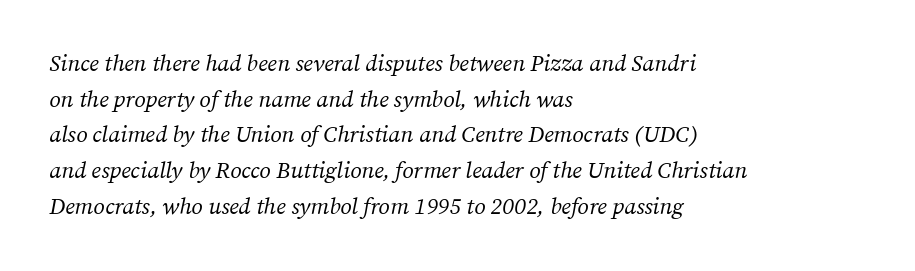
{"italic": "yes", "lean": "right", "slant_degrees": 12, "bold": "no", "underline": "no", "align": "left", "line_spacing": "normal", "line_spacing_ratio": 1.55, "letter_spacing": "normal", "letter_spacing_em": 0.0, "glyph_px": 23}
